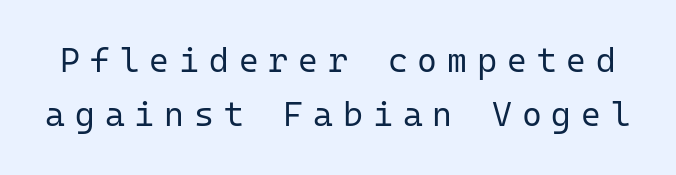
Font category for this specimen: sans-serif. Someone cranked the tracking dial way up on this one. Every character sits straight up, as roman type does. Glance below the letters and you will spot only blank space.
